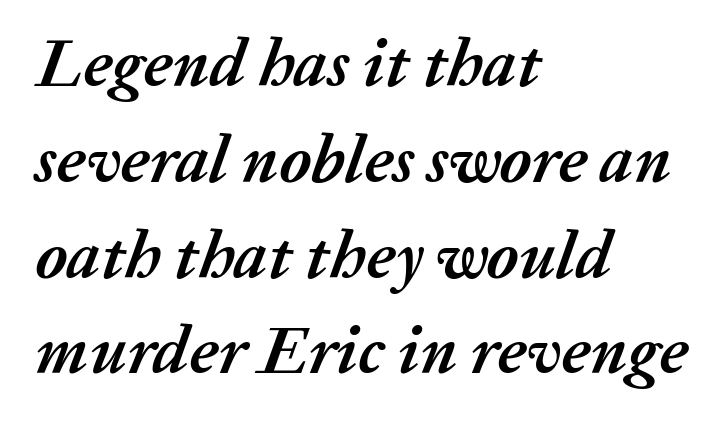
{"italic": "yes", "lean": "right", "slant_degrees": 20, "bold": "yes", "weight": "semibold", "width": "normal", "stroke_contrast": "medium", "x_height": "medium", "monospaced": "no", "underline": "no", "align": "left", "line_spacing": "normal", "line_spacing_ratio": 1.43, "letter_spacing": "normal", "letter_spacing_em": 0.0, "glyph_px": 67}
